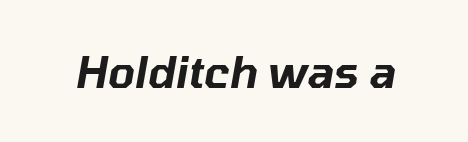
The area under the type is left untouched. Spacing verdict: proportional, widths tailored to each character. These lines were composed using italics. Words appear dense and cohesive because spacing is normal.
